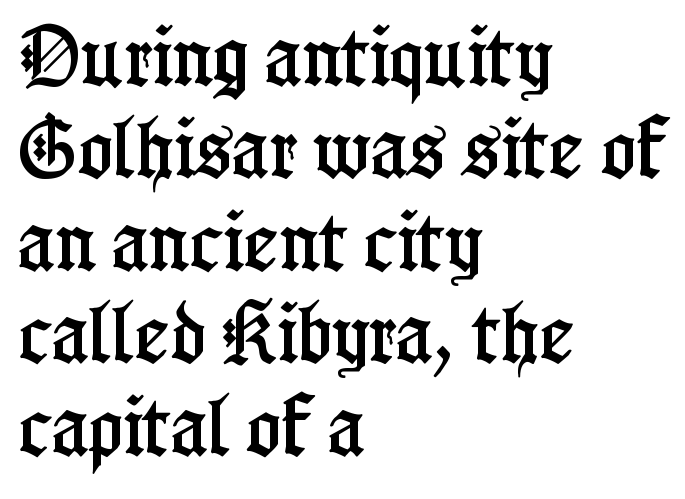
{"serif": "yes", "italic": "no", "width": "condensed", "stroke_contrast": "low", "x_height": "medium", "monospaced": "no", "underline": "no", "align": "left", "line_spacing": "normal", "line_spacing_ratio": 1.4, "letter_spacing": "normal", "letter_spacing_em": 0.0, "glyph_px": 66}
